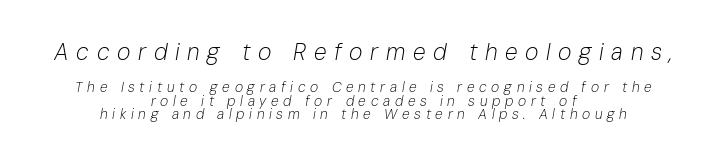
{"italic": "yes", "lean": "right", "slant_degrees": 10, "bold": "no", "underline": "no", "align": "center", "line_spacing": "tight", "line_spacing_ratio": 0.98, "letter_spacing": "wide", "letter_spacing_em": 0.33, "larger_block": "first", "size_ratio": 1.64, "glyph_px": 23}
